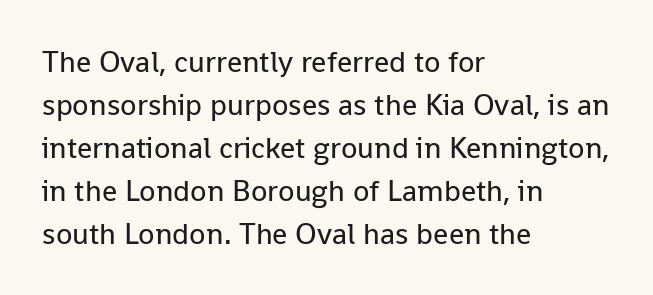
Classification — sans serif. Words appear dense and cohesive because spacing is normal. The cut favours lightness, reaching ordinary text weight at its darkest. Honestly, there is no underline to notice here at all. The space between consecutive lines is moderate.
